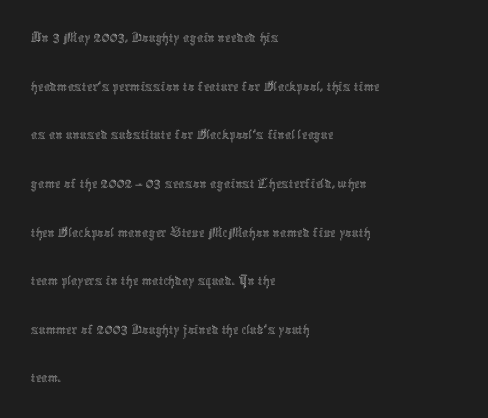
{"italic": "no", "bold": "no", "weight": "thin", "width": "condensed", "x_height": "medium", "monospaced": "no", "underline": "no", "align": "left", "line_spacing": "normal", "line_spacing_ratio": 1.52, "letter_spacing": "normal", "letter_spacing_em": 0.0, "glyph_px": 32}
